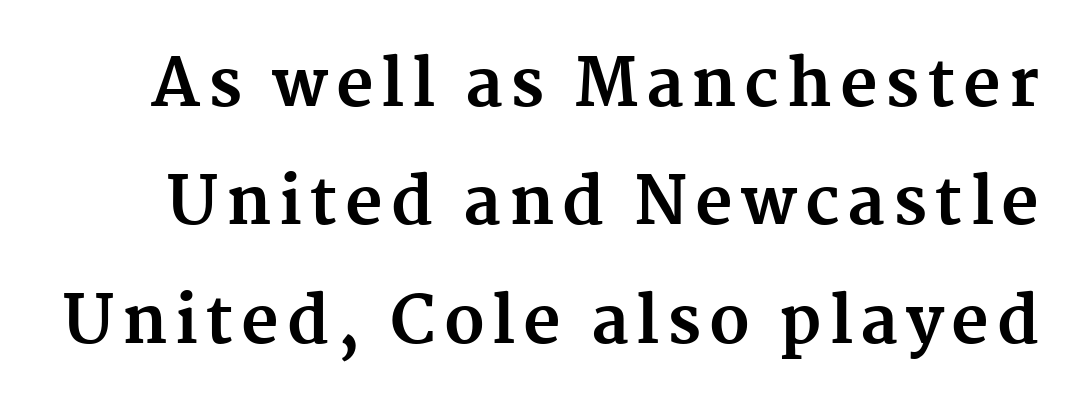
Q: Is the text bold? A: Yes.
Q: Is the text italic (slanted)? A: No, it is upright.
Q: Is the typeface a serif or a sans-serif typeface? A: Serif.
Q: Is the text underlined? A: No.
Q: Width (condensed, normal, or wide)? A: Normal.
Q: Stroke contrast? A: Medium.
Q: x-height? A: Medium.
Q: Monospaced? A: No.
